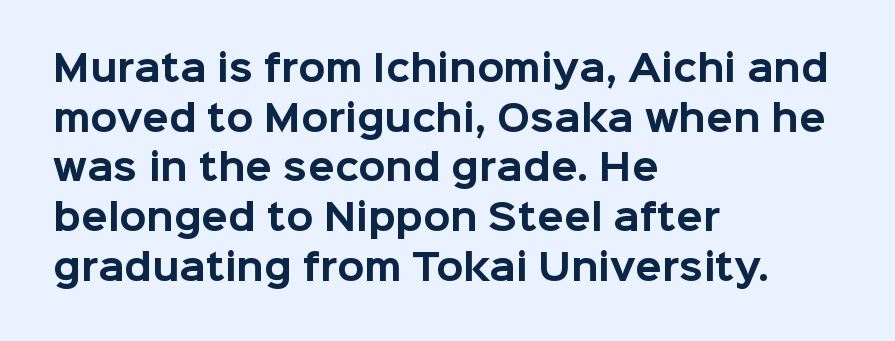
Q: Is the text bold? A: Yes.
Q: Is the text italic (slanted)? A: No, it is upright.
Q: Is the typeface a serif or a sans-serif typeface? A: Sans-serif.
Q: Is the text underlined? A: No.
Q: How is the paragraph aligned? A: Left-aligned.
Q: Is the spacing between letters normal or unusually wide? A: Normal.
Q: Is the spacing between lines tight, normal or loose? A: Normal.
Q: Width (condensed, normal, or wide)? A: Normal.
Q: Stroke contrast? A: Low.
Q: x-height? A: Medium.
Q: Monospaced? A: No.
